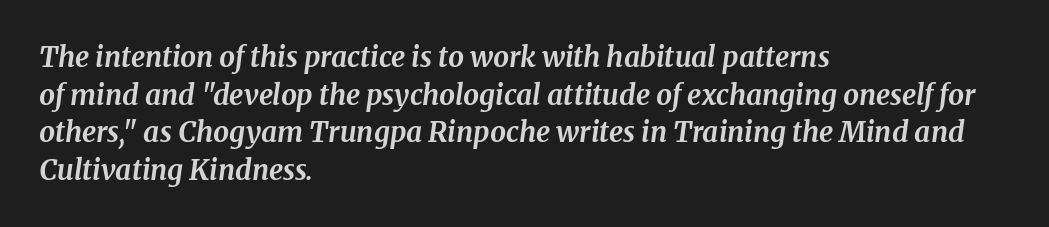
Rows of type keep a routine distance in the vertical direction. Observe the lean: these are italic letterforms. Serifs: yes, visible at the terminals of the letterforms. This sample has the flowing, uneven cadence of proportional lettering.
